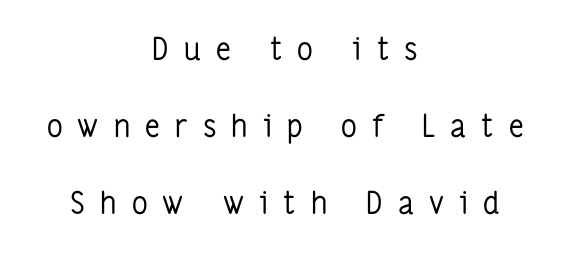
The image shows 31 px regular-weight, condensed sans-serif type, upright; set centered, loose line spacing (2.48x), unusually wide letter spacing (+0.49 em), not underlined; low stroke contrast and a medium x-height.
